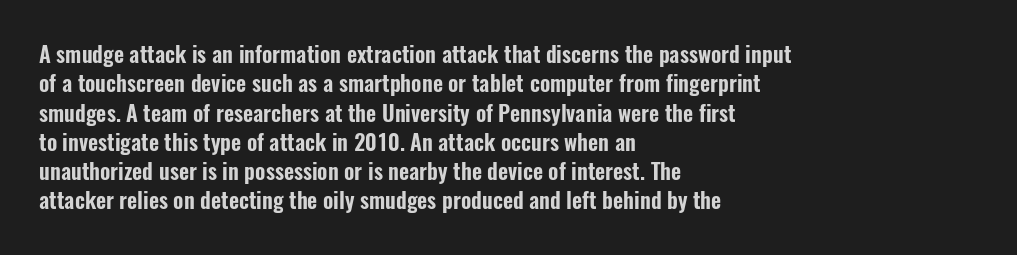
Glyph-to-glyph distance matches everyday printed text. If you drew a ruler down the left edge, every line would touch it. The letters stand upright; this is a roman face. No word sits above an underline. The line-height multiplier appears to be the usual default.
